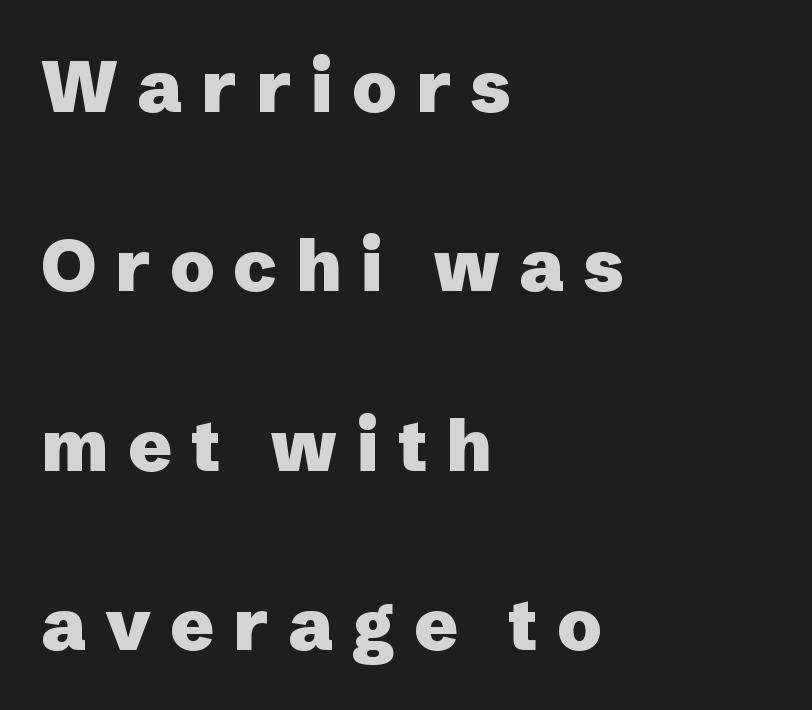
Q: Is the text bold? A: Yes.
Q: Is the text italic (slanted)? A: No, it is upright.
Q: Is the typeface a serif or a sans-serif typeface? A: Sans-serif.
Q: Is the text underlined? A: No.
Q: How is the paragraph aligned? A: Left-aligned.
Q: Is the spacing between letters normal or unusually wide? A: Unusually wide.
Q: Is the spacing between lines tight, normal or loose? A: Loose.
Q: Width (condensed, normal, or wide)? A: Normal.
Q: Stroke contrast? A: Low.
Q: x-height? A: Medium.
Q: Monospaced? A: No.
